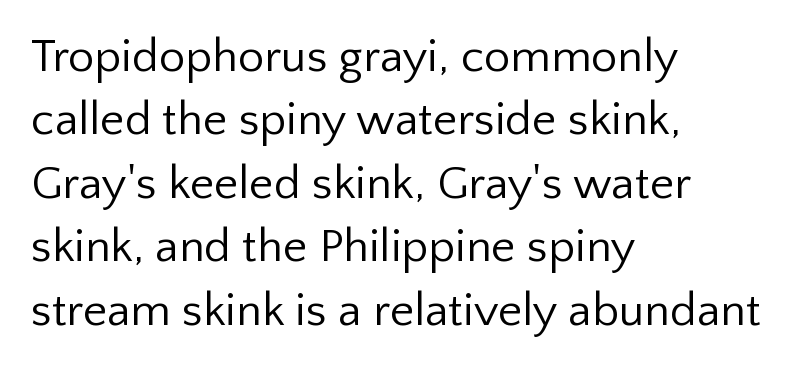
Q: Is the text bold? A: No.
Q: Is the text italic (slanted)? A: No, it is upright.
Q: Is the typeface a serif or a sans-serif typeface? A: Sans-serif.
Q: Is the text underlined? A: No.
Q: How is the paragraph aligned? A: Left-aligned.
Q: Is the spacing between letters normal or unusually wide? A: Normal.
Q: Is the spacing between lines tight, normal or loose? A: Normal.
Q: Width (condensed, normal, or wide)? A: Normal.
Q: Stroke contrast? A: Low.
Q: x-height? A: Medium.
Q: Monospaced? A: No.
